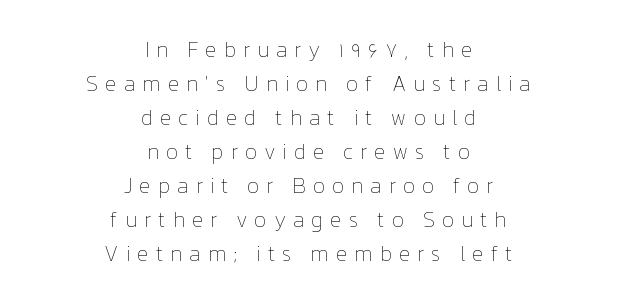
The image shows 21 px text type, upright; set centered, normal line spacing (1.62x), unusually wide letter spacing (+0.33 em), not underlined.
